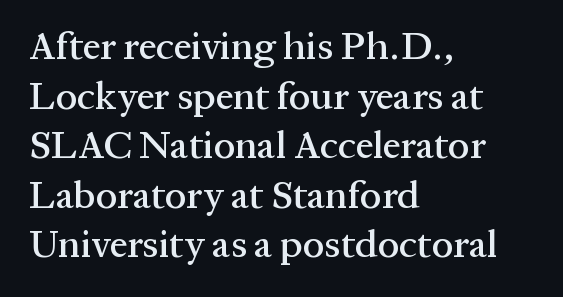
I'd call this a serif setting — the letters wear small feet. Does the lettering tilt? It doesn't — this is upright. Leftover space on each line is placed entirely after the last word. Each letter keeps its own natural width here, so spacing adapts to shape. The line texture is even and compact thanks to regular tracking. The area under the type is left untouched.
